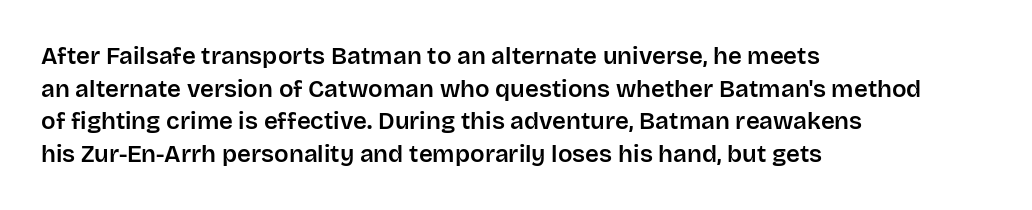
{"italic": "no", "underline": "no", "align": "left", "line_spacing": "normal", "line_spacing_ratio": 1.36, "letter_spacing": "normal", "letter_spacing_em": 0.0, "glyph_px": 24}
